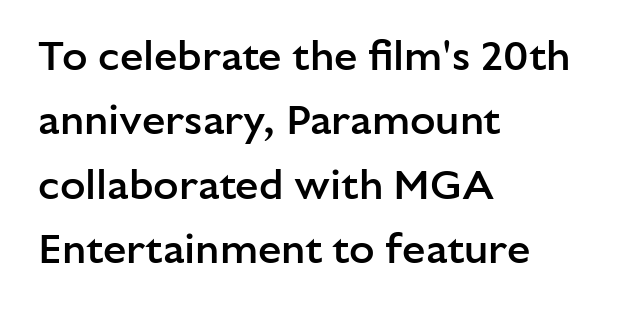
The image shows 42 px semibold sans-serif type, upright; set left-aligned, normal line spacing (1.53x), normal letter spacing, not underlined; low stroke contrast and a medium x-height.
